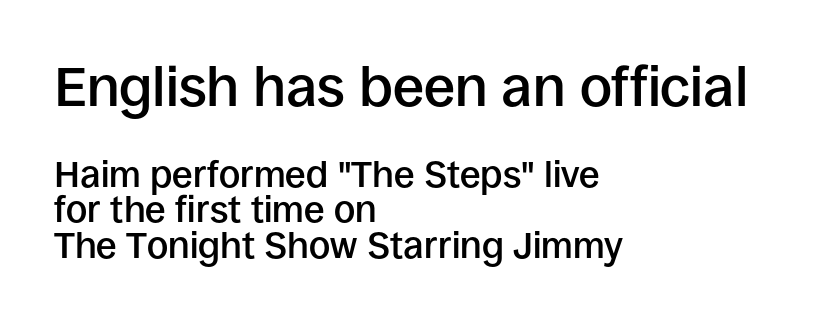
{"serif": "no", "italic": "no", "bold": "semi", "weight": "semibold", "width": "normal", "stroke_contrast": "low", "x_height": "large", "monospaced": "no", "underline": "no", "align": "left", "line_spacing": "tight", "line_spacing_ratio": 0.96, "letter_spacing": "normal", "letter_spacing_em": 0.0, "larger_block": "first", "size_ratio": 1.51, "glyph_px": 56}
